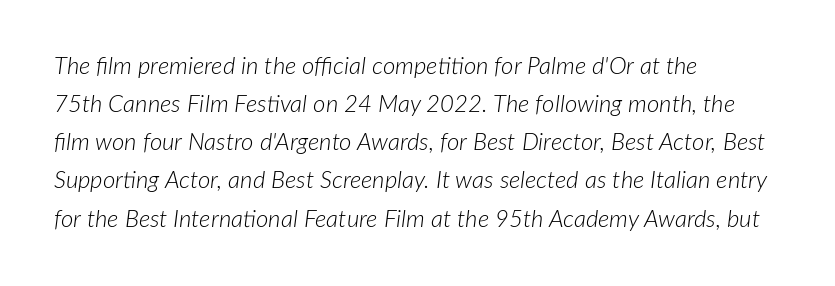
The text block is weighted toward the left margin, trailing off unevenly rightward. Decoration check: the copy has no underline. Look at the tracking — it's just the regular setting, nothing added. The face looks like a standard text weight, possibly lighter. The line-height multiplier appears to be the usual default. A typesetter would mark this as italic.
